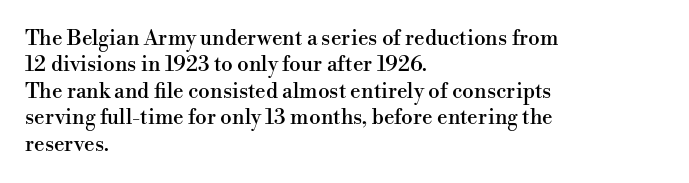
Is there much room between lines? A standard amount, neither cramped nor airy. The line texture is even and compact thanks to regular tracking. In terms of posture, this sample is upright. The paragraph has a hard left edge and a soft right edge. The strip under each line holds only bare page.
